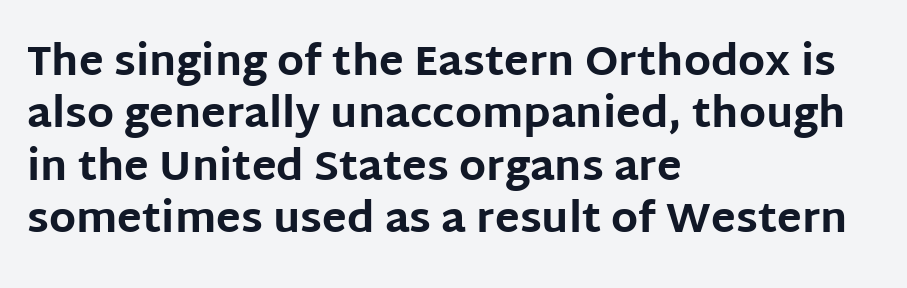
{"serif": "no", "italic": "no", "bold": "yes", "weight": "bold", "width": "normal", "stroke_contrast": "low", "x_height": "large", "monospaced": "no", "underline": "no", "align": "left", "line_spacing": "normal", "line_spacing_ratio": 1.28, "letter_spacing": "normal", "letter_spacing_em": 0.0, "glyph_px": 41}
